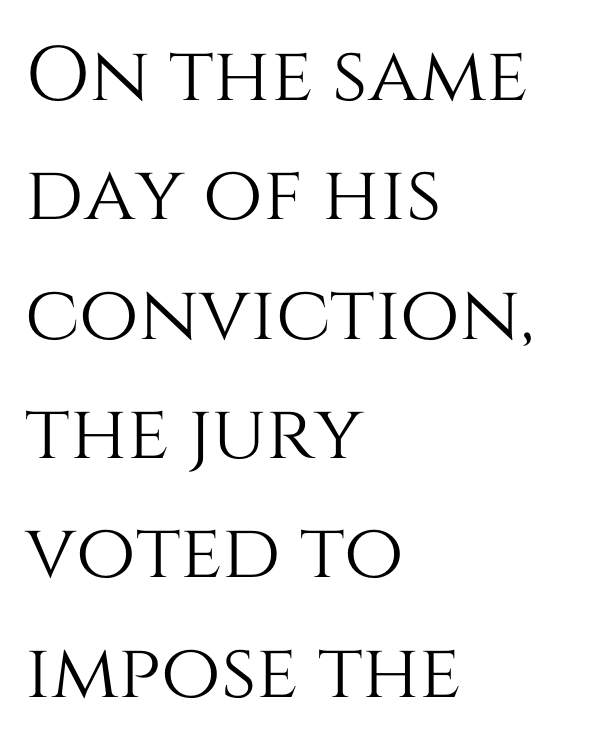
Between one letter and the next there's only the usual sliver of space. Is the block centered? No — it sits flush against the left margin. Unmarked baselines from the first word to the last. If you measured baseline to baseline, you'd find a middling distance. You could not count columns in this text — the font is proportionally spaced.
